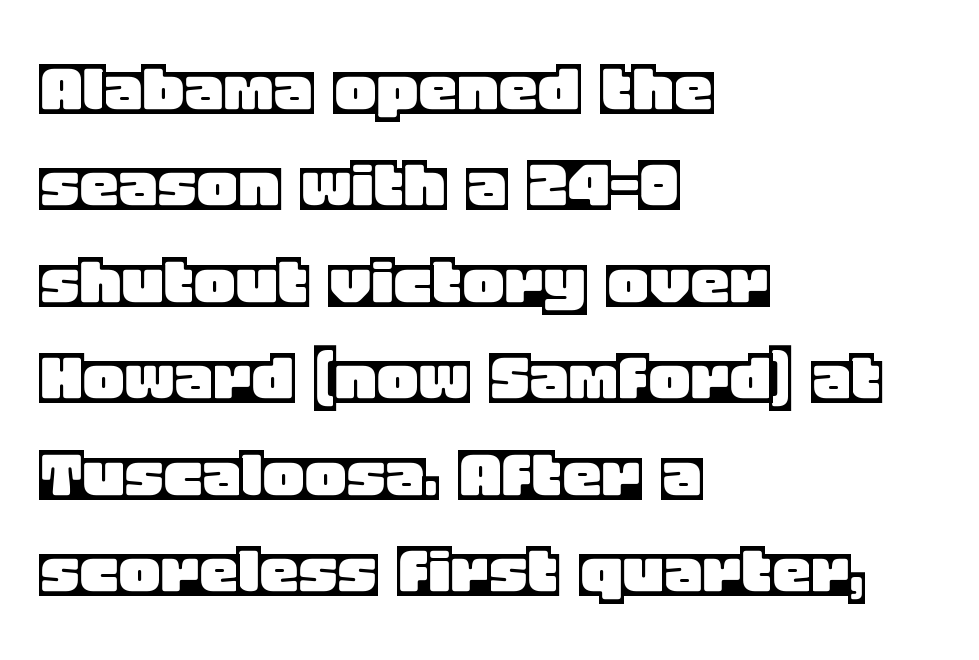
The image shows 79 px text type, upright; set left-aligned, line spacing 1.22x, normal letter spacing, not underlined; a large x-height.
